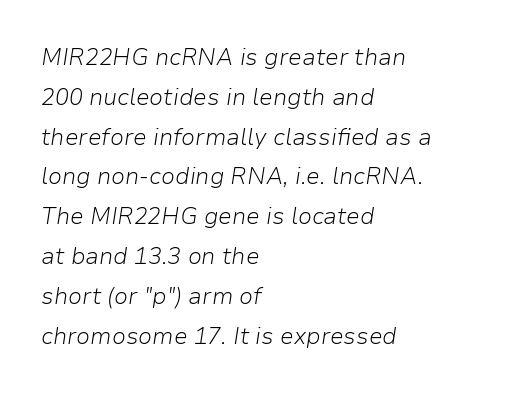
The image shows 23 px text type, italic (leaning right); set left-aligned, line spacing 1.73x, normal letter spacing, not underlined.
